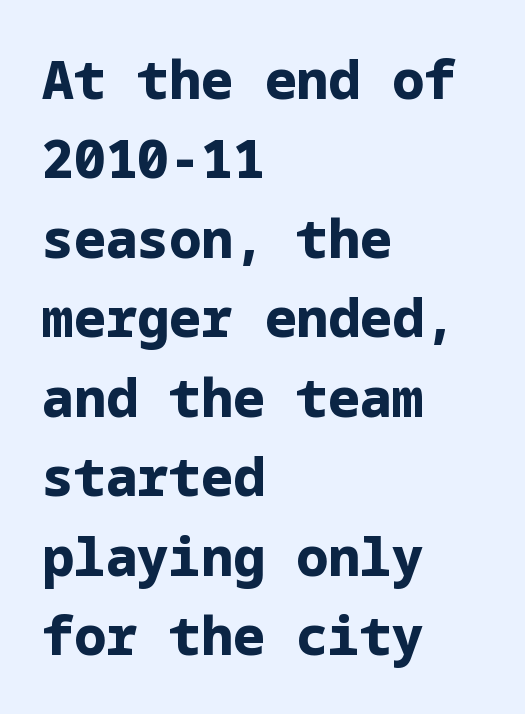
Q: Is the text bold? A: Yes.
Q: Is the text italic (slanted)? A: No, it is upright.
Q: Is the typeface a serif or a sans-serif typeface? A: Sans-serif.
Q: Is the text underlined? A: No.
Q: How is the paragraph aligned? A: Left-aligned.
Q: Is the spacing between letters normal or unusually wide? A: Normal.
Q: Is the spacing between lines tight, normal or loose? A: Normal.
Q: Width (condensed, normal, or wide)? A: Normal.
Q: Stroke contrast? A: Low.
Q: x-height? A: Medium.
